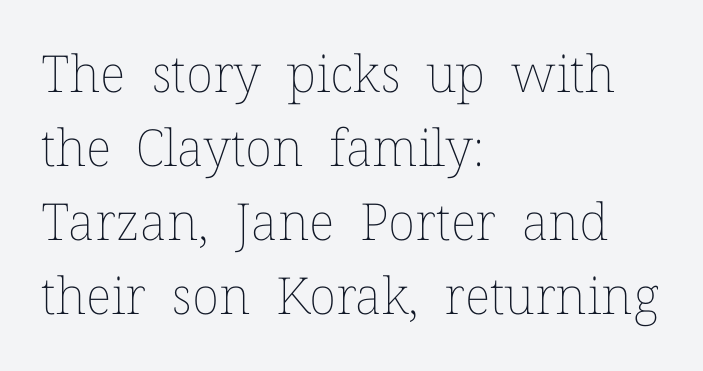
You can tell it's not italic because the verticals are truly vertical. The designer left line spacing at the default. Clear beneath every line of the passage. The strokes carry an ordinary text weight at most. Character widths vary here, with narrow letters taking less room than wide ones.
